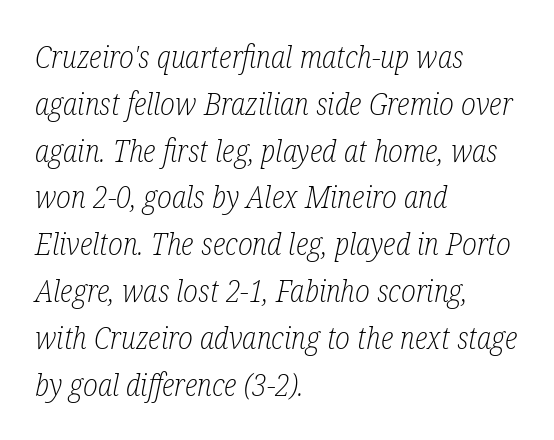
Each new line begins a customary step beneath the previous one. Check under the words: just untouched page. Weight: in the light-to-regular range. Proportional: the letters do not fall into vertical columns. The passage is arranged the way most books set body copy — flush left. Does the type have serifs? Yes, each stem ends in a small foot.
